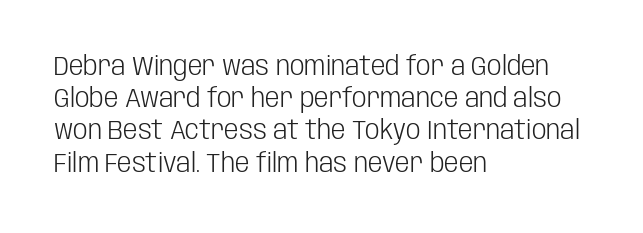
The image shows 26 px text type, upright; set left-aligned, line spacing 1.24x, normal letter spacing, not underlined.
